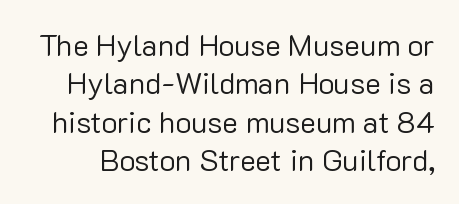
{"serif": "no", "italic": "no", "bold": "no", "weight": "regular", "width": "normal", "stroke_contrast": "low", "x_height": "medium", "monospaced": "no", "underline": "no", "line_spacing": "normal", "line_spacing_ratio": 1.28, "letter_spacing": "normal", "letter_spacing_em": 0.0, "glyph_px": 30}
